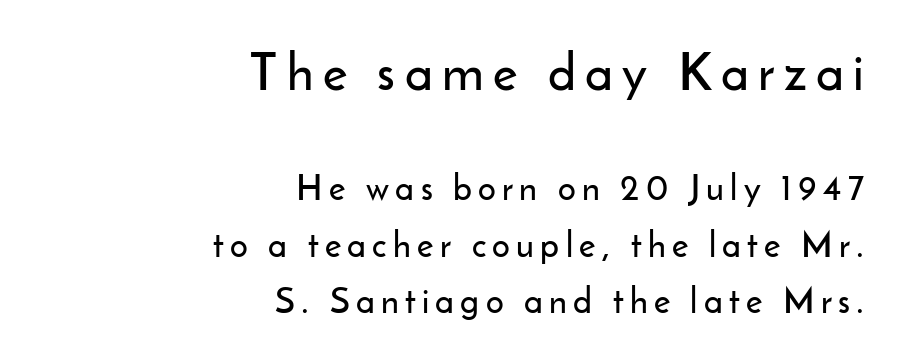
Casual observation: everything's shoved over to the right. Looks like regular typesetting: each glyph gets only the width it needs. In terms of letterform style, serifs are entirely absent. Normally led — the rows are evenly, conventionally spaced.
